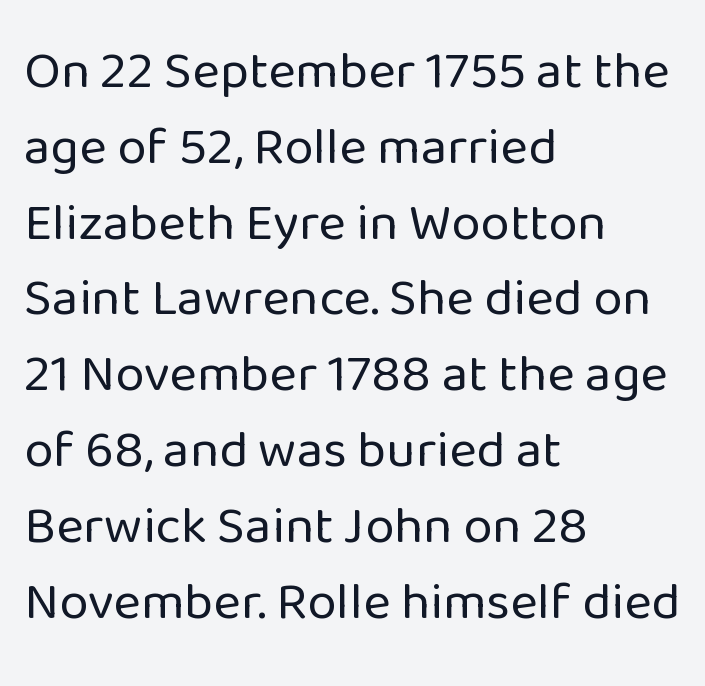
The axis of the letterforms is exactly vertical. Words appear dense and cohesive because spacing is normal. Nobody drew a line under any word here. You could not count columns in this text — the font is proportionally spaced. Check where the strokes stop: nothing finishes them off — pure sans.
